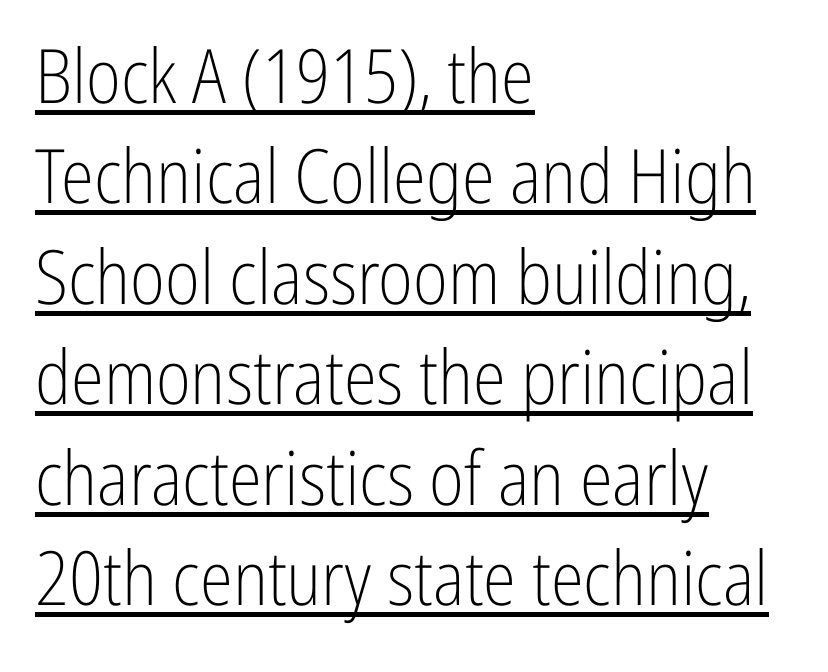
Q: Is the text bold? A: No.
Q: Is the text italic (slanted)? A: No, it is upright.
Q: Is the typeface a serif or a sans-serif typeface? A: Sans-serif.
Q: Is the text underlined? A: Yes.
Q: How is the paragraph aligned? A: Left-aligned.
Q: Is the spacing between letters normal or unusually wide? A: Normal.
Q: Is the spacing between lines tight, normal or loose? A: Normal.
Q: Width (condensed, normal, or wide)? A: Condensed.
Q: Stroke contrast? A: Low.
Q: x-height? A: Medium.
Q: Monospaced? A: No.
